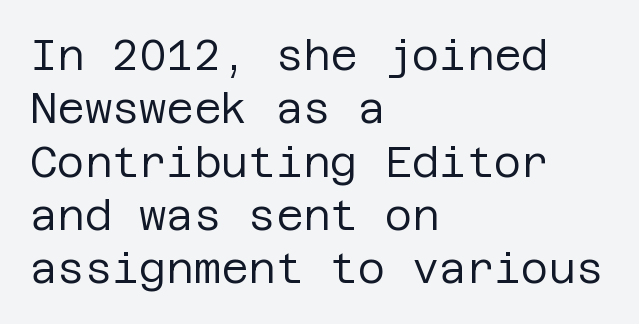
The image shows 42 px regular-weight sans-serif type, upright; set left-aligned, normal line spacing (1.27x), normal letter spacing, not underlined; low stroke contrast and a large x-height.
